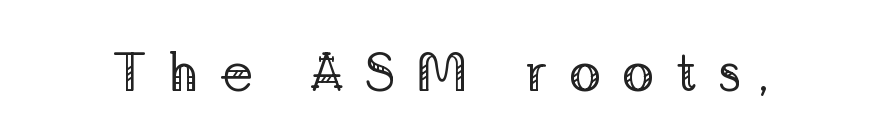
{"serif": "yes", "italic": "no", "bold": "no", "weight": "regular", "width": "normal", "stroke_contrast": "low", "x_height": "medium", "monospaced": "no", "underline": "no", "letter_spacing": "wide", "letter_spacing_em": 0.37, "glyph_px": 54}
